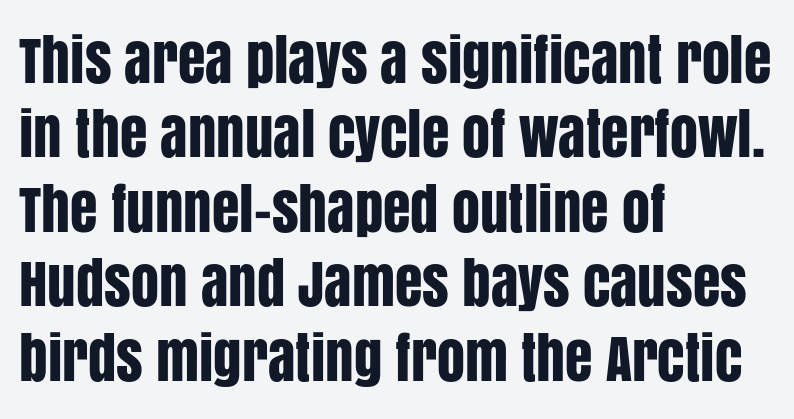
{"serif": "no", "italic": "no", "width": "condensed", "stroke_contrast": "low", "x_height": "large", "monospaced": "no", "underline": "no", "align": "left", "line_spacing": "normal", "line_spacing_ratio": 1.33, "letter_spacing": "normal", "letter_spacing_em": 0.0, "glyph_px": 56}
